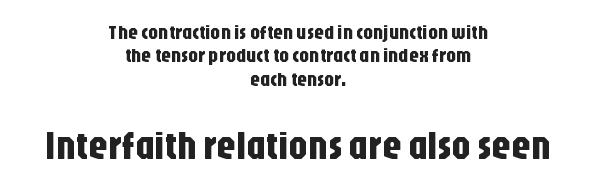
The image shows 39 px condensed sans-serif type, upright; set centered, line spacing 1.17x, normal letter spacing, not underlined; the second (bottom) block is 1.95x larger; low stroke contrast and a large x-height.
